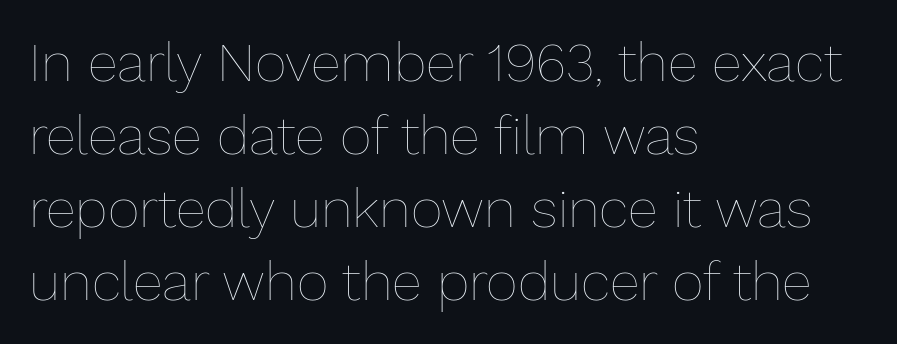
The image shows 55 px thin type, upright; set left-aligned, normal line spacing (1.33x), normal letter spacing, not underlined; low stroke contrast and a medium x-height.
